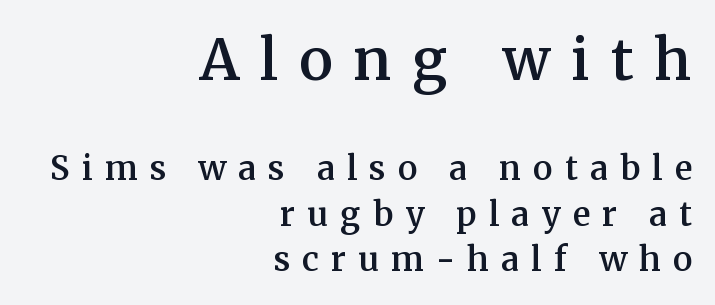
Q: Is the text bold? A: Semi-bold.
Q: Is the text italic (slanted)? A: No, it is upright.
Q: Is the typeface a serif or a sans-serif typeface? A: Serif.
Q: Is the text underlined? A: No.
Q: How is the paragraph aligned? A: Right-aligned.
Q: Is the spacing between letters normal or unusually wide? A: Unusually wide.
Q: Is the spacing between lines tight, normal or loose? A: Normal.
Q: Which block of text is set in a larger size, the first (top) or the second (bottom)? A: The first (top) one.
Q: Width (condensed, normal, or wide)? A: Normal.
Q: Stroke contrast? A: Medium.
Q: x-height? A: Medium.
Q: Monospaced? A: No.
